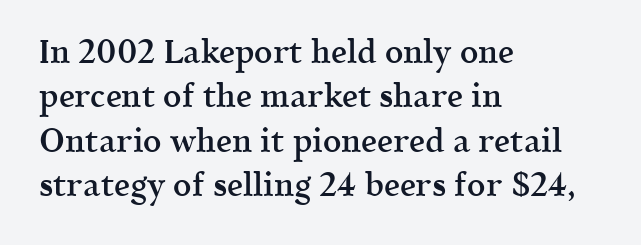
{"serif": "yes", "italic": "no", "bold": "semi", "weight": "semibold", "width": "normal", "x_height": "medium", "monospaced": "no", "underline": "no", "align": "left", "line_spacing": "normal", "line_spacing_ratio": 1.39, "letter_spacing": "normal", "letter_spacing_em": 0.0, "glyph_px": 32}
